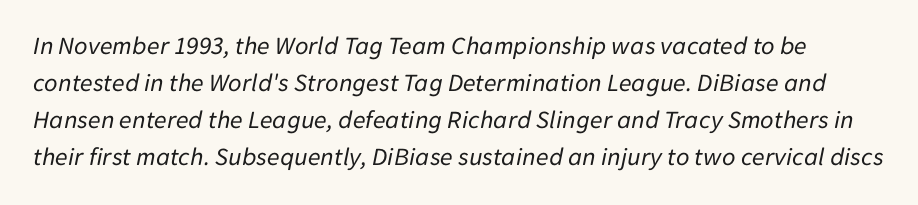
Observe the ordinary spacing: letters are neighbours, not strangers. Compared with typical paragraphs, the rows here are spaced about the same. Stems here are at most as thick as an everyday book face. This is oblique type, the kind used for emphasis or titles.
